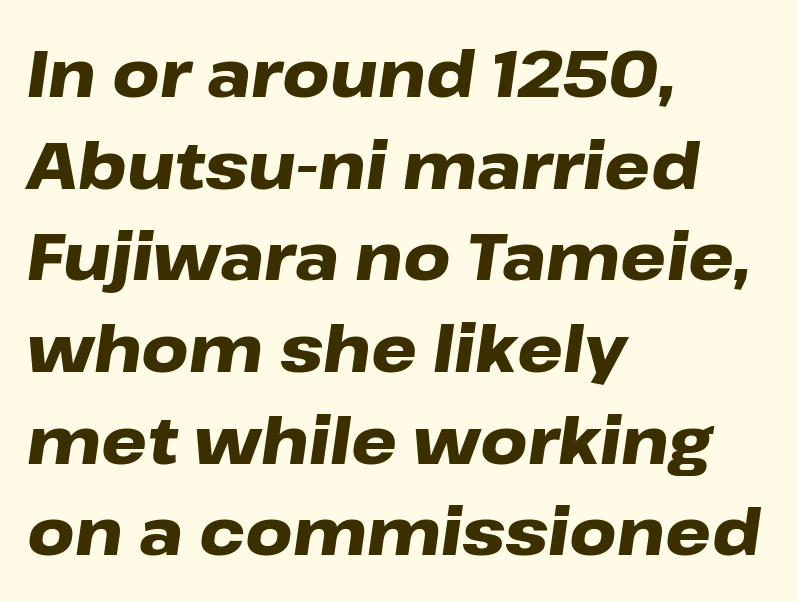
Q: Is the text bold? A: Yes.
Q: Is the text italic (slanted)? A: Yes, it leans right by about 8 degrees.
Q: Is the text underlined? A: No.
Q: How is the paragraph aligned? A: Left-aligned.
Q: Is the spacing between letters normal or unusually wide? A: Normal.
Q: Is the spacing between lines tight, normal or loose? A: Normal.
Q: Width (condensed, normal, or wide)? A: Wide.
Q: Stroke contrast? A: Low.
Q: x-height? A: Medium.
Q: Monospaced? A: No.
